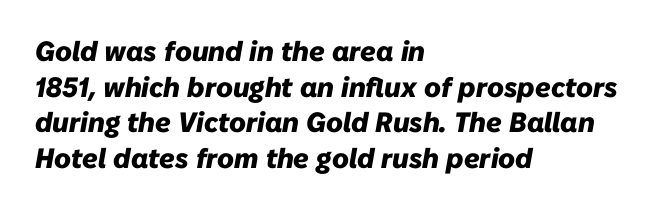
The image shows 28 px heavy type, italic (leaning right); set left-aligned, normal line spacing (1.27x), normal letter spacing, not underlined; low stroke contrast and a medium x-height.
